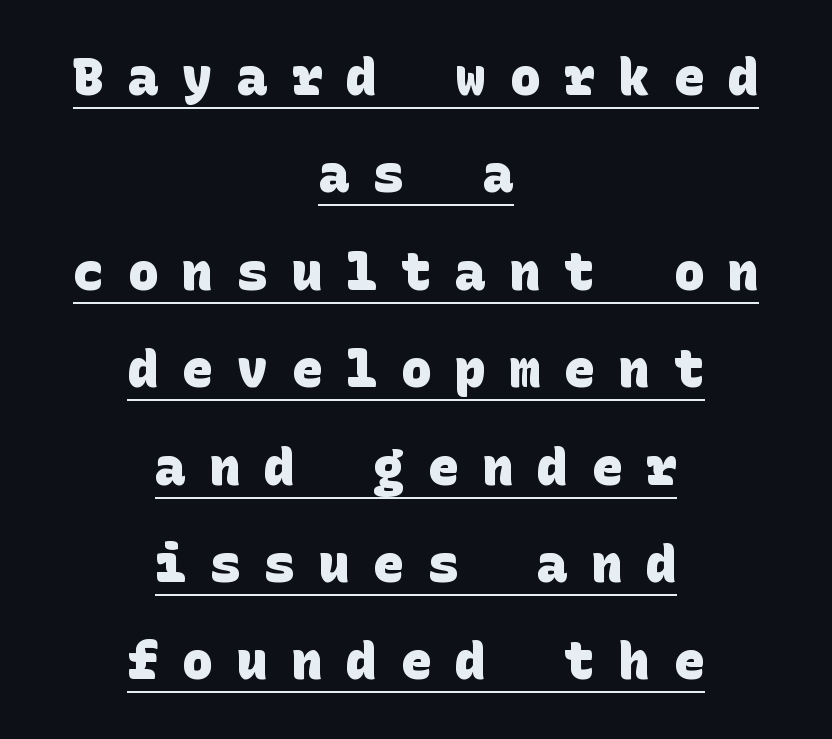
Q: Is the text bold? A: Yes.
Q: Is the typeface a serif or a sans-serif typeface? A: Sans-serif.
Q: Is the text underlined? A: Yes.
Q: How is the paragraph aligned? A: Centered.
Q: Is the spacing between letters normal or unusually wide? A: Unusually wide.
Q: Is the spacing between lines tight, normal or loose? A: Loose.
Q: Width (condensed, normal, or wide)? A: Normal.
Q: Stroke contrast? A: Low.
Q: x-height? A: Large.
